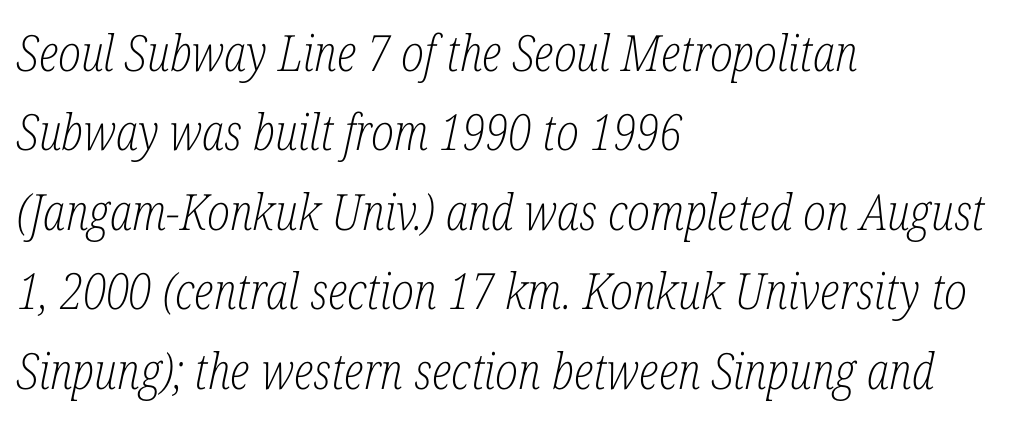
The image shows 50 px light, condensed serif type, italic (leaning right); set left-aligned, normal line spacing (1.59x), normal letter spacing, not underlined; low stroke contrast and a medium x-height.
